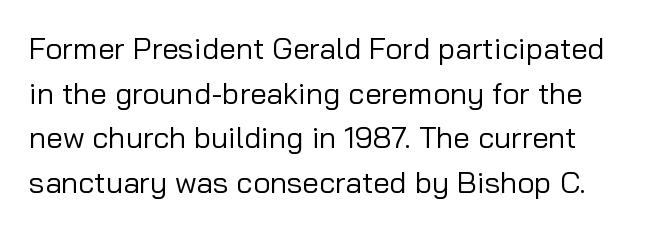
The passage shown has conventional tracking throughout. The face looks like a standard text weight, possibly lighter. One glance says typical: line gaps are just what's usual. When letters stand straight like this, we call the style roman or upright. I'd call this a sans setting — the letters go barefoot. Character widths vary here, with narrow letters taking less room than wide ones.
